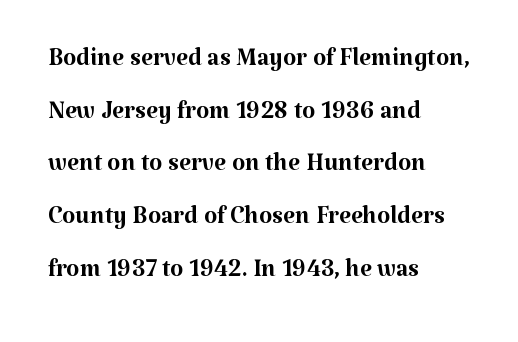
Q: Is the text bold? A: No.
Q: Is the text italic (slanted)? A: No, it is upright.
Q: Is the typeface a serif or a sans-serif typeface? A: Serif.
Q: Is the text underlined? A: No.
Q: How is the paragraph aligned? A: Left-aligned.
Q: Is the spacing between letters normal or unusually wide? A: Normal.
Q: Is the spacing between lines tight, normal or loose? A: Normal.
Q: Width (condensed, normal, or wide)? A: Normal.
Q: Stroke contrast? A: Medium.
Q: x-height? A: Medium.
Q: Monospaced? A: No.
